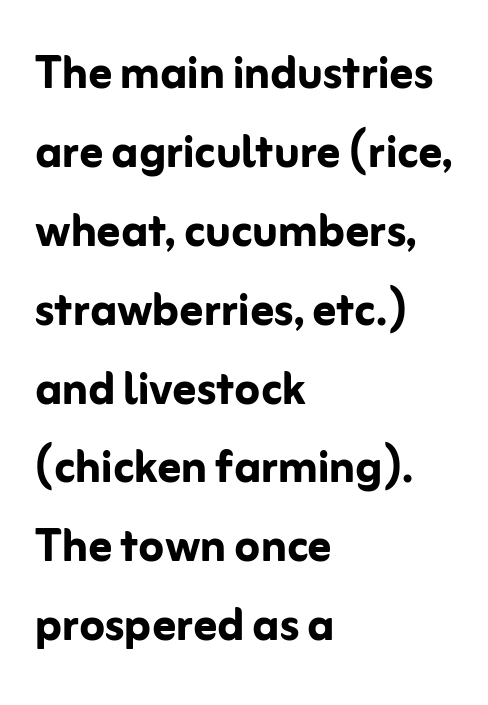
{"serif": "no", "italic": "no", "bold": "yes", "weight": "semibold", "width": "normal", "stroke_contrast": "low", "x_height": "medium", "monospaced": "no", "underline": "no", "align": "left", "line_spacing": "normal", "line_spacing_ratio": 1.36, "letter_spacing": "normal", "letter_spacing_em": 0.0, "glyph_px": 58}
